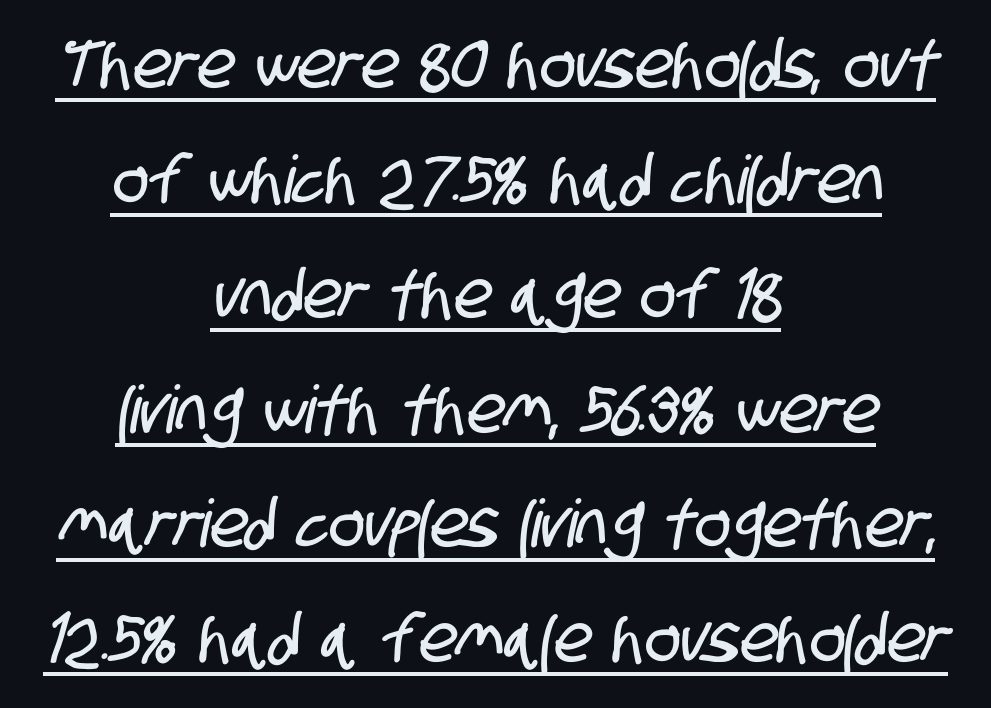
{"serif": "no", "width": "condensed", "stroke_contrast": "low", "x_height": "large", "monospaced": "no", "underline": "yes", "align": "center", "line_spacing_ratio": 1.74, "letter_spacing": "normal", "letter_spacing_em": 0.0, "glyph_px": 66}
